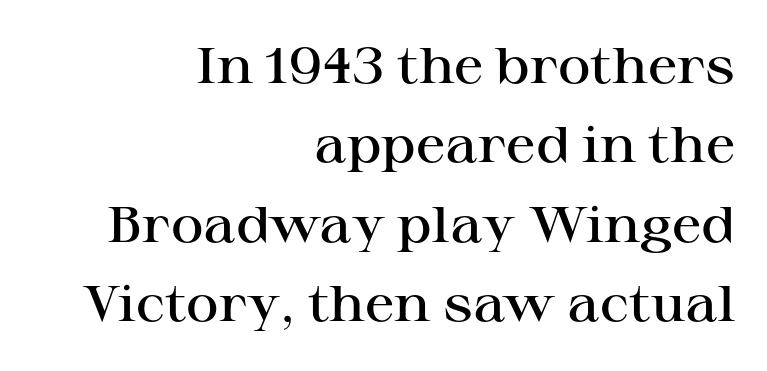
The image shows 50 px semibold, wide serif type, upright; set right-aligned, normal line spacing (1.59x), normal letter spacing, not underlined; high stroke contrast and a medium x-height.
